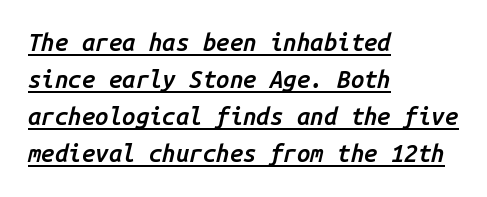
Italic? Definitely — the glyphs are oblique. Is there much room between lines? A standard amount, neither cramped nor airy. In designer terms, the underline attribute is active on this setting. Notice how the passage keeps a crisp vertical edge on the left only. The glyphs have the mass of a demibold cut, below bold. Between one letter and the next there's only the usual sliver of space.
